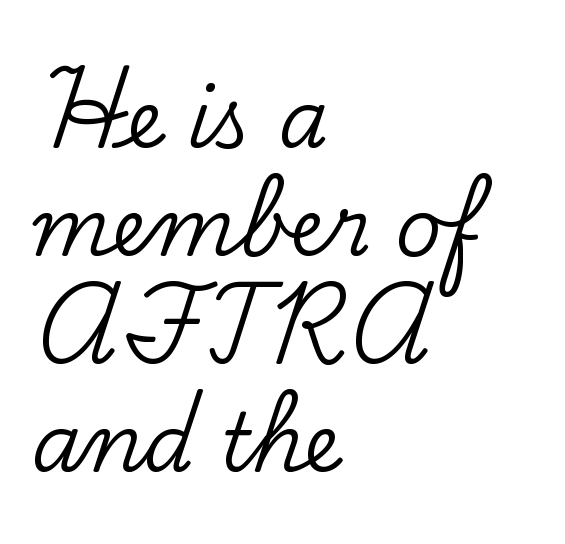
The vertical gap from one line to the next is medium. Spacing between characters is what you'd get straight out of the box. The passage shown is not underscored anywhere.
